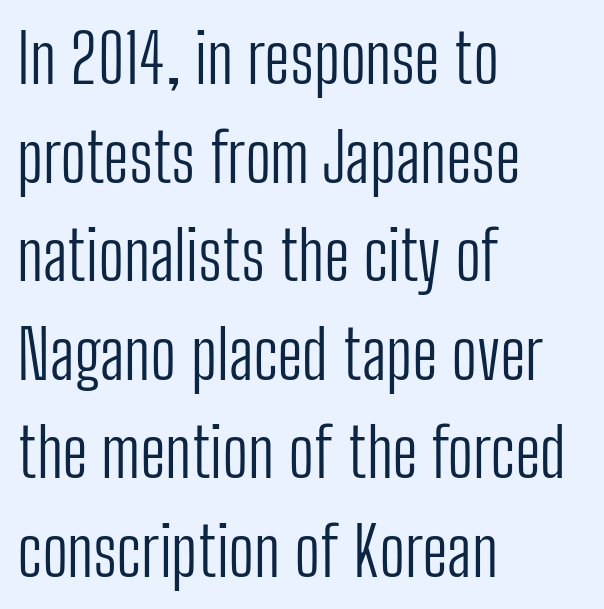
{"serif": "no", "italic": "no", "bold": "no", "weight": "light", "width": "condensed", "stroke_contrast": "low", "x_height": "medium", "monospaced": "no", "underline": "no", "align": "left", "line_spacing": "normal", "line_spacing_ratio": 1.45, "letter_spacing": "normal", "letter_spacing_em": 0.0, "glyph_px": 68}
